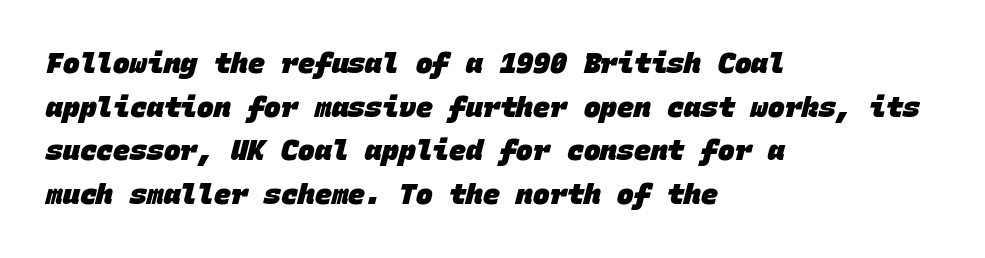
Q: Is the text bold? A: Yes.
Q: Is the typeface a serif or a sans-serif typeface? A: Sans-serif.
Q: Is the text underlined? A: No.
Q: How is the paragraph aligned? A: Left-aligned.
Q: Is the spacing between letters normal or unusually wide? A: Normal.
Q: Is the spacing between lines tight, normal or loose? A: Normal.
Q: Width (condensed, normal, or wide)? A: Normal.
Q: Stroke contrast? A: Low.
Q: x-height? A: Large.
Q: Monospaced? A: Yes.
